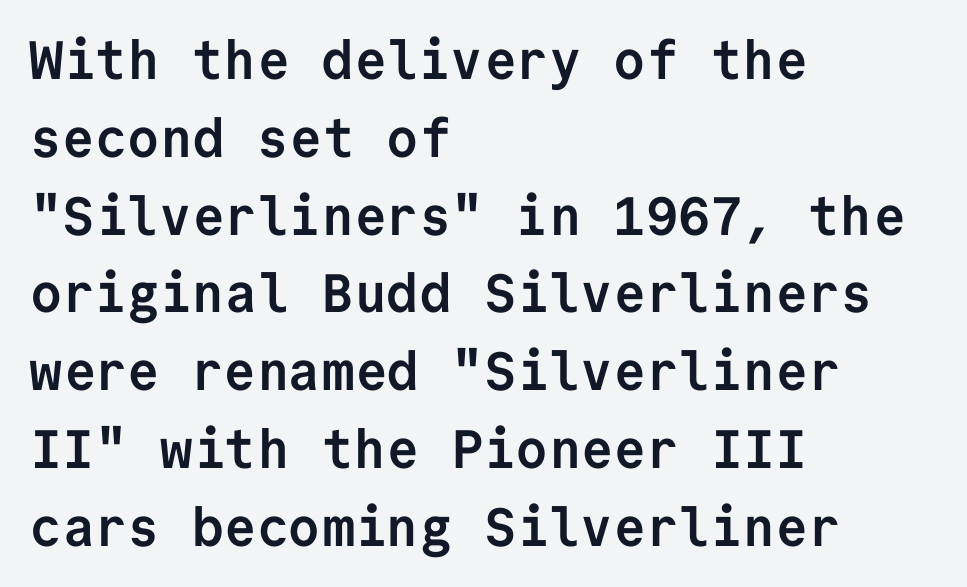
Is there much room between lines? A standard amount, neither cramped nor airy. Thick stems and heavy bowls — unmistakably bold. The rendering uses typewriter-style spacing with identical character cells. Check the space under the baseline: it is left empty. The paragraph has a hard left edge and a soft right edge.
